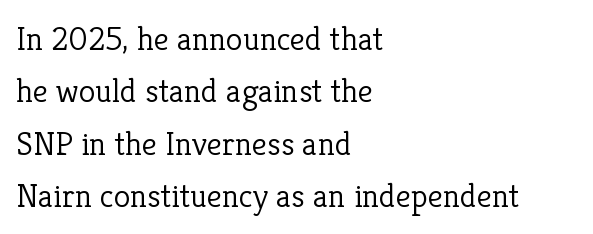
The letters carry serifs — small finishing strokes at the ends of their stems. Observe the ordinary spacing: letters are neighbours, not strangers. The rows are spaced the way most documents space them. The letters stand straight up with perfectly vertical stems. These lines stack with their left ends in a neat column. Here the designer chose a conventional face with non-uniform glyph widths.
